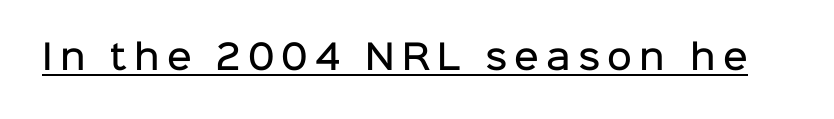
{"serif": "no", "italic": "no", "bold": "semi", "weight": "semibold", "width": "normal", "stroke_contrast": "low", "x_height": "medium", "monospaced": "no", "underline": "yes", "letter_spacing": "wide", "letter_spacing_em": 0.21, "glyph_px": 34}
